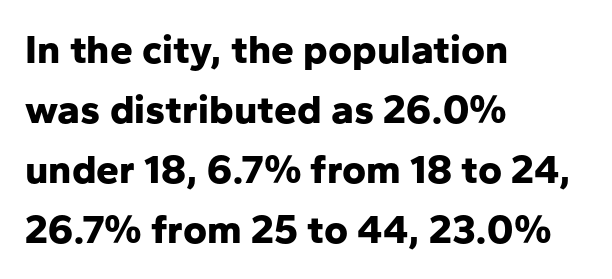
{"serif": "no", "italic": "no", "bold": "yes", "weight": "bold", "width": "normal", "stroke_contrast": "low", "x_height": "medium", "monospaced": "no", "underline": "no", "align": "left", "line_spacing": "normal", "line_spacing_ratio": 1.46, "letter_spacing": "normal", "letter_spacing_em": 0.0, "glyph_px": 41}
